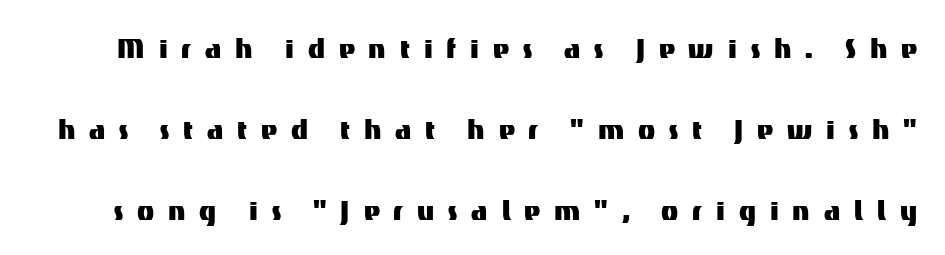
Q: Is the text italic (slanted)? A: No, it is upright.
Q: Is the typeface a serif or a sans-serif typeface? A: Sans-serif.
Q: Is the text underlined? A: No.
Q: Is the spacing between letters normal or unusually wide? A: Unusually wide.
Q: Is the spacing between lines tight, normal or loose? A: Loose.
Q: Width (condensed, normal, or wide)? A: Normal.
Q: Stroke contrast? A: Medium.
Q: x-height? A: Medium.
Q: Monospaced? A: No.
